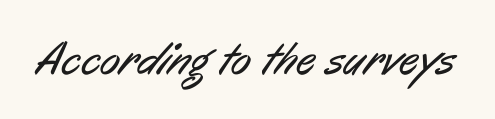
Here the glyphs are tracked normally, forming tight word shapes. Bold? No — there's no thickening of the strokes. Type without underlining. A typesetter would label this face a sans. A typesetter would call this proportional, since set widths differ per character.
